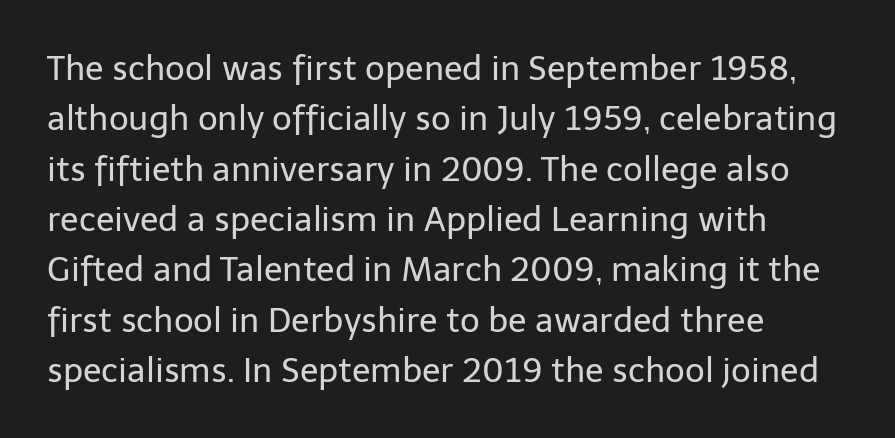
The image shows 34 px regular-weight sans-serif type, upright; set left-aligned, normal line spacing (1.48x), normal letter spacing, not underlined; low stroke contrast and a medium x-height.
